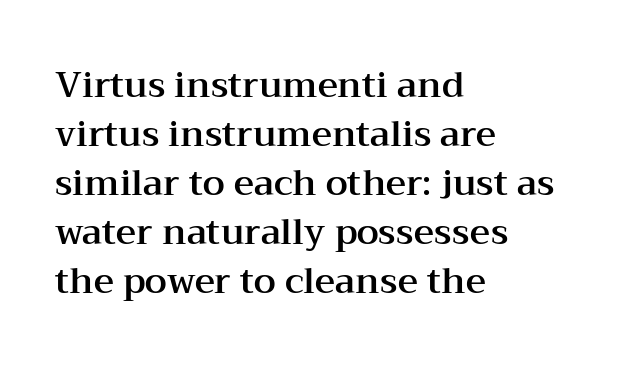
{"serif": "yes", "italic": "no", "width": "wide", "stroke_contrast": "medium", "x_height": "medium", "monospaced": "no", "underline": "no", "align": "left", "line_spacing": "normal", "line_spacing_ratio": 1.4, "letter_spacing": "normal", "letter_spacing_em": 0.0, "glyph_px": 35}
